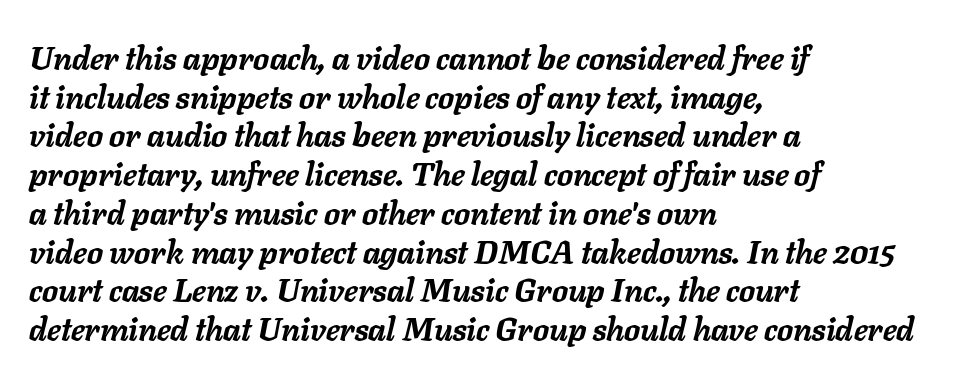
The image shows 32 px semibold type, italic (leaning right); set left-aligned, line spacing 1.21x, normal letter spacing, not underlined; low stroke contrast and a medium x-height.
